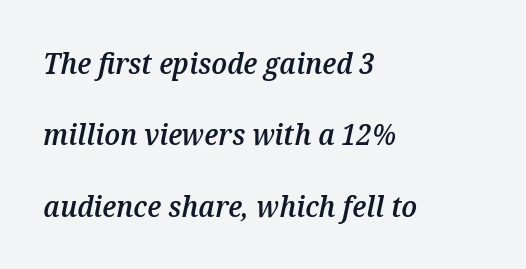
You could not count columns in this text — the font is proportionally spaced. Is the type slanted? Yes — the strokes lean at a clear angle. Rows of type keep a wide berth in the vertical direction. The font is running at a semibold setting, under full bold. These lines keep a tight, regular rhythm from letter to letter. Only glyphs here, with clear space below each row.
